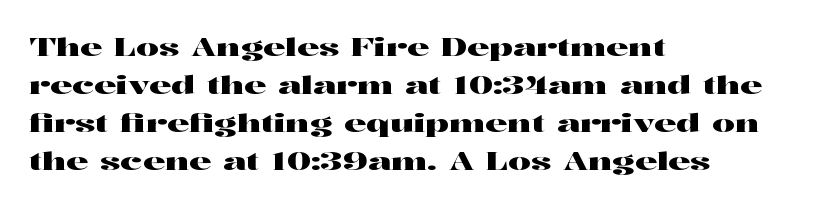
{"italic": "no", "underline": "no", "align": "left", "line_spacing": "normal", "line_spacing_ratio": 1.52, "letter_spacing": "normal", "letter_spacing_em": 0.0, "glyph_px": 25}
